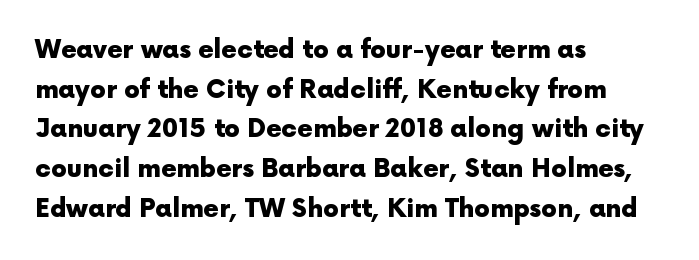
Q: Is the text bold? A: Yes.
Q: Is the text italic (slanted)? A: No, it is upright.
Q: Is the text underlined? A: No.
Q: How is the paragraph aligned? A: Left-aligned.
Q: Is the spacing between letters normal or unusually wide? A: Normal.
Q: Is the spacing between lines tight, normal or loose? A: Normal.
